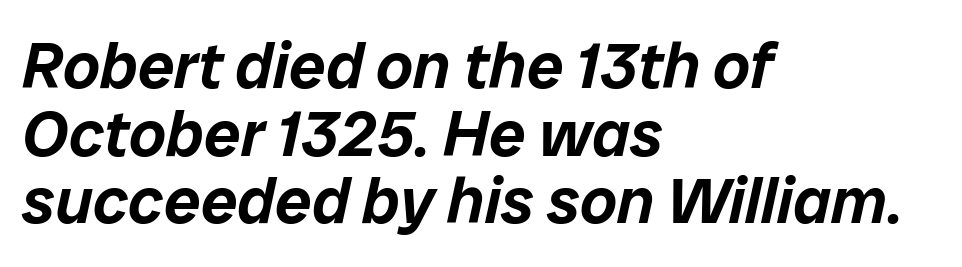
The image shows 65 px text type, italic (leaning right); set left-aligned, tight line spacing (1.04x), normal letter spacing, not underlined; low stroke contrast and a medium x-height.
